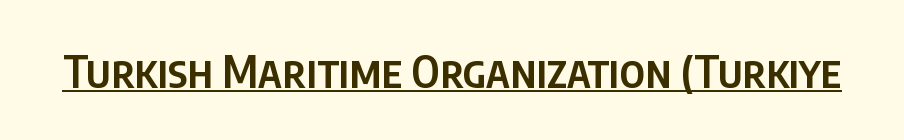
A typesetter would mark this as roman, not italic. Strokes here are thickened, but only to semibold level. Compared with undecorated copy, this sample adds a rule below the words. The face used here is rendered with its standard letterfit. The letters advance in unequal steps, a hallmark of proportional type.
